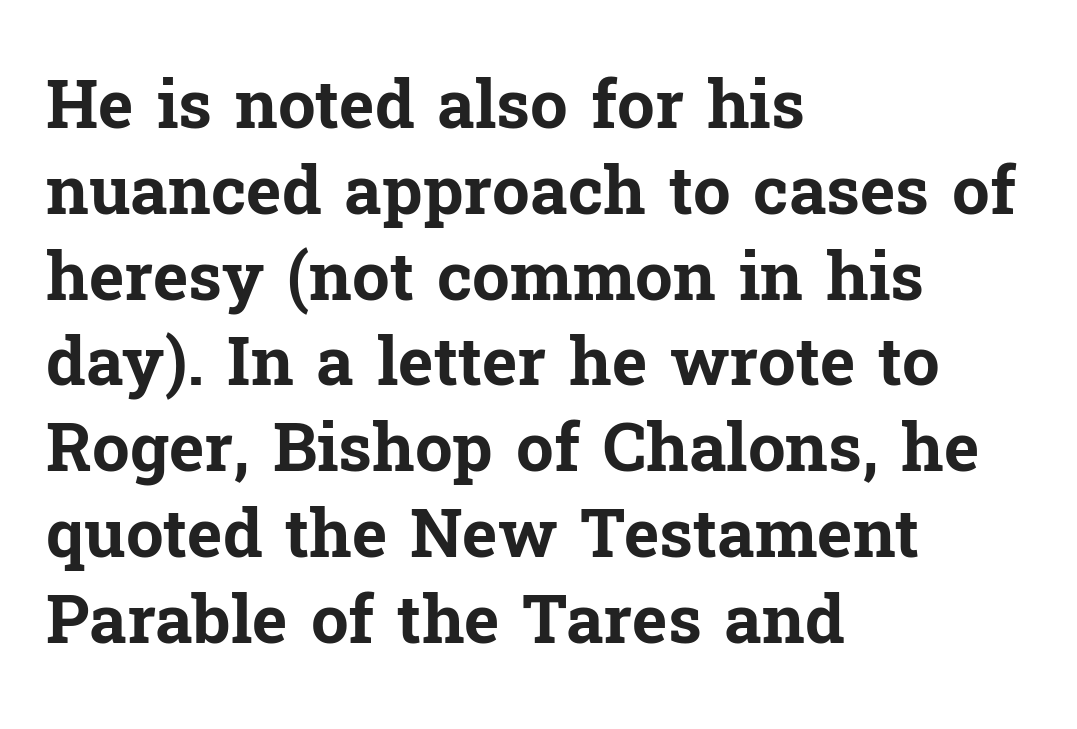
The image shows 67 px bold serif type, upright; set left-aligned, normal line spacing (1.28x), normal letter spacing, not underlined; low stroke contrast and a medium x-height.
